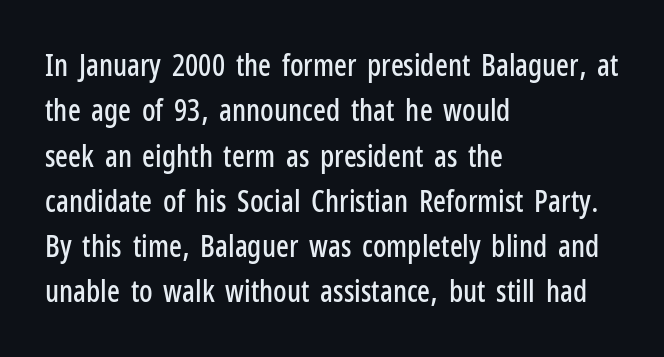
{"serif": "no", "italic": "no", "width": "condensed", "stroke_contrast": "low", "x_height": "medium", "monospaced": "no", "underline": "no", "align": "left", "line_spacing": "normal", "line_spacing_ratio": 1.51, "letter_spacing": "normal", "letter_spacing_em": 0.0, "glyph_px": 30}
